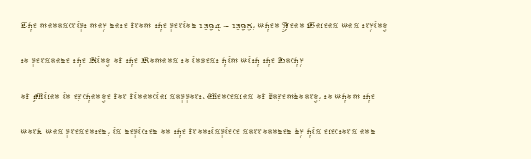
{"italic": "no", "bold": "no", "underline": "no", "align": "left", "line_spacing": "normal", "line_spacing_ratio": 1.47, "letter_spacing": "normal", "letter_spacing_em": 0.0, "glyph_px": 24}
